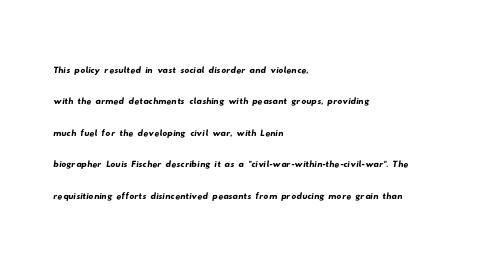
The image shows 24 px text type; set left-aligned, normal line spacing (1.31x), normal letter spacing, not underlined.
